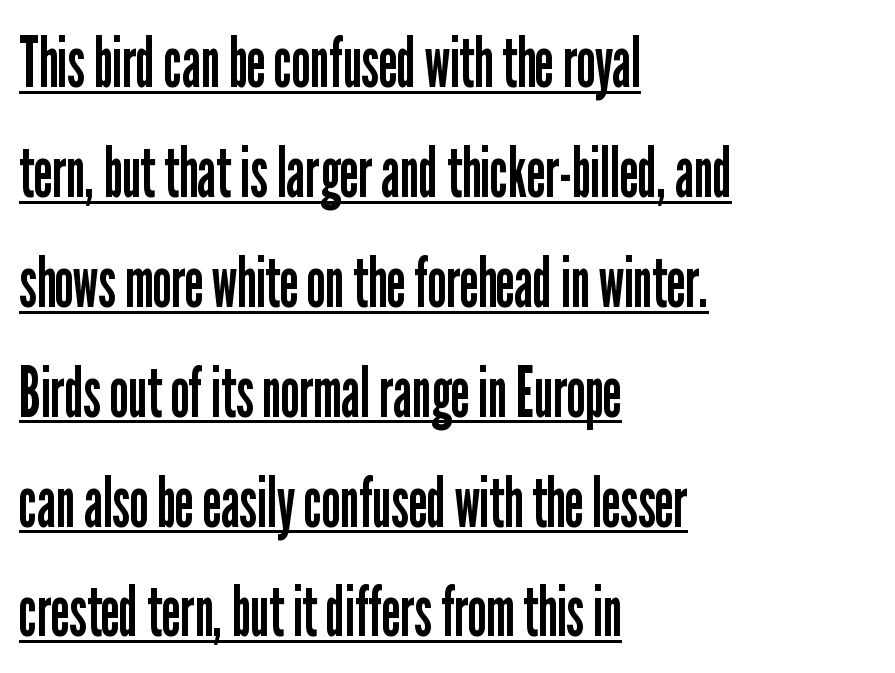
{"serif": "no", "italic": "no", "bold": "no", "weight": "regular", "width": "condensed", "stroke_contrast": "low", "x_height": "medium", "monospaced": "no", "underline": "yes", "align": "left", "line_spacing": "normal", "line_spacing_ratio": 1.57, "letter_spacing": "normal", "letter_spacing_em": 0.0, "glyph_px": 70}
